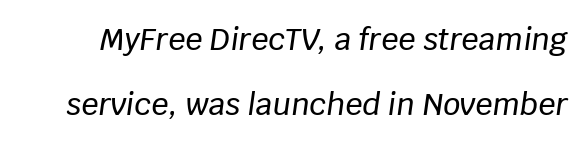
The image shows 30 px text type, italic (leaning right); set loose line spacing (2.17x), normal letter spacing, not underlined; low stroke contrast and a large x-height.
